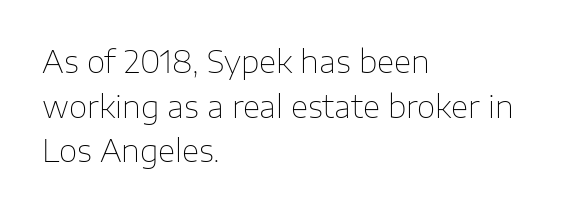
Italic: no, the glyphs are upright roman. Successive baselines arrive at the customary interval. The rendering uses natural spacing where letterforms have individual widths. The area under the type is left untouched. The characters display no serif detailing; their extremities are plain.
